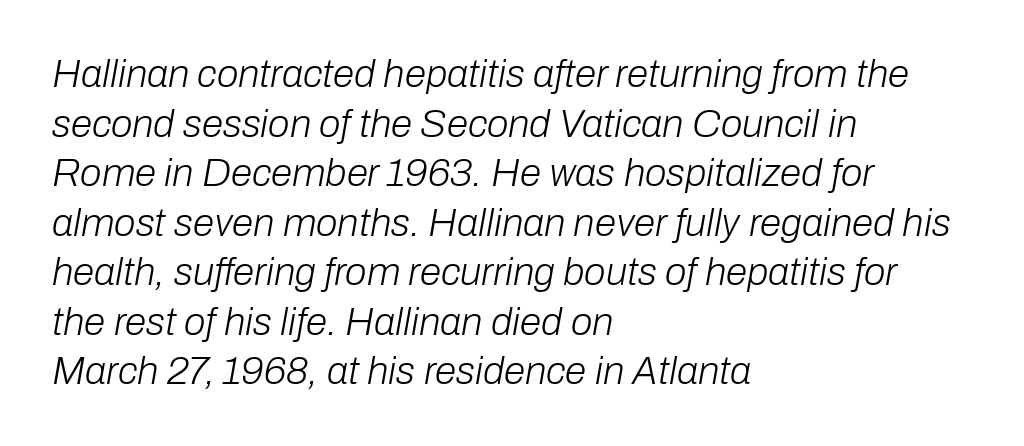
Q: Is the text bold? A: No.
Q: Is the text italic (slanted)? A: Yes, it leans right by about 10 degrees.
Q: Is the text underlined? A: No.
Q: How is the paragraph aligned? A: Left-aligned.
Q: Is the spacing between letters normal or unusually wide? A: Normal.
Q: Is the spacing between lines tight, normal or loose? A: Normal.
Q: Width (condensed, normal, or wide)? A: Normal.
Q: Stroke contrast? A: Low.
Q: x-height? A: Medium.
Q: Monospaced? A: No.
